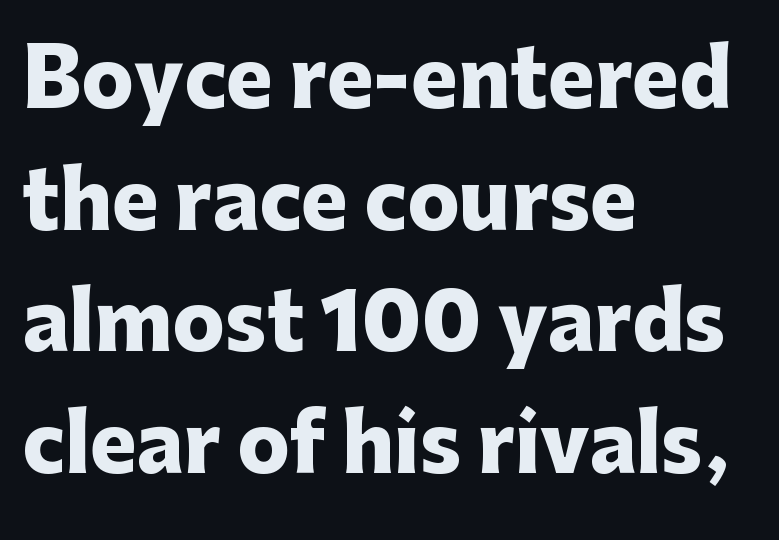
The image shows 78 px heavy sans-serif type, upright; set left-aligned, normal line spacing (1.56x), normal letter spacing, not underlined; low stroke contrast and a medium x-height.
